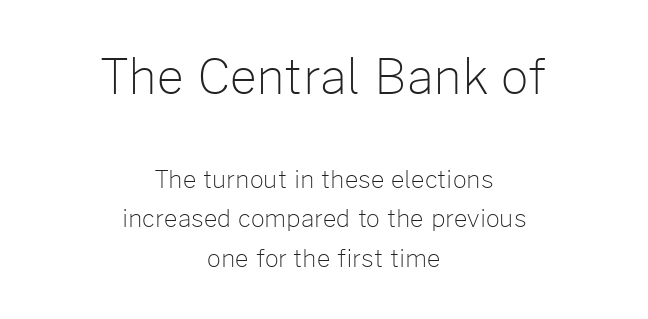
Q: Is the text bold? A: No.
Q: Is the text italic (slanted)? A: No, it is upright.
Q: Is the typeface a serif or a sans-serif typeface? A: Sans-serif.
Q: Is the text underlined? A: No.
Q: How is the paragraph aligned? A: Centered.
Q: Is the spacing between letters normal or unusually wide? A: Normal.
Q: Is the spacing between lines tight, normal or loose? A: Normal.
Q: Which block of text is set in a larger size, the first (top) or the second (bottom)? A: The first (top) one.
Q: Width (condensed, normal, or wide)? A: Normal.
Q: Stroke contrast? A: Low.
Q: x-height? A: Medium.
Q: Monospaced? A: No.
